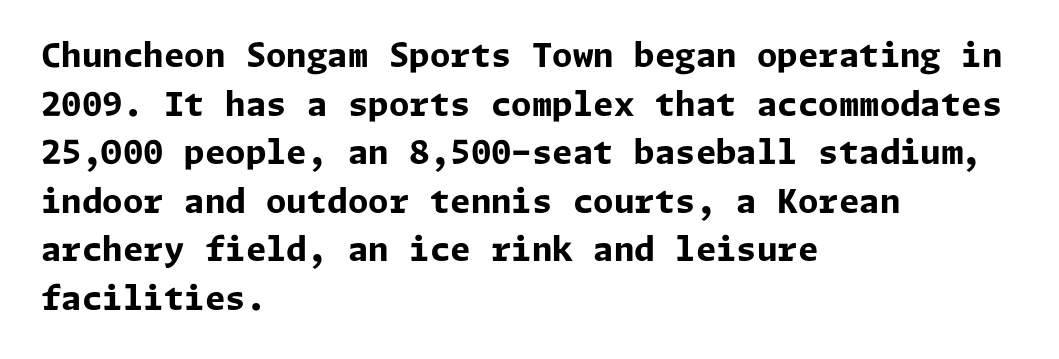
{"serif": "no", "italic": "no", "bold": "yes", "weight": "bold", "width": "normal", "stroke_contrast": "low", "x_height": "medium", "underline": "no", "align": "left", "line_spacing": "normal", "line_spacing_ratio": 1.47, "letter_spacing": "normal", "letter_spacing_em": 0.0, "glyph_px": 33}
